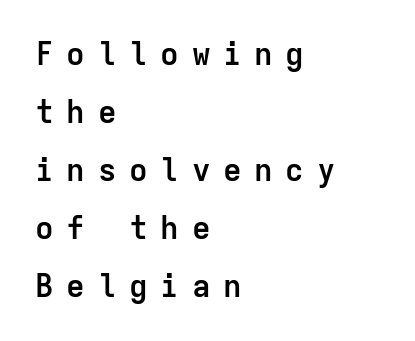
Q: Is the text bold? A: Yes.
Q: Is the text italic (slanted)? A: No, it is upright.
Q: Is the typeface a serif or a sans-serif typeface? A: Sans-serif.
Q: Is the text underlined? A: No.
Q: How is the paragraph aligned? A: Left-aligned.
Q: Is the spacing between letters normal or unusually wide? A: Unusually wide.
Q: Width (condensed, normal, or wide)? A: Normal.
Q: Stroke contrast? A: Low.
Q: x-height? A: Medium.
Q: Monospaced? A: Yes.
